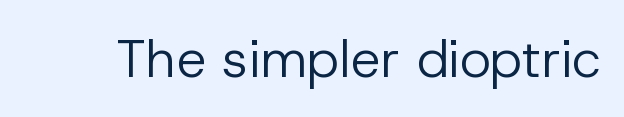
No feet cap the strokes, marking this as sans-serif type. How are the letters spaced? Ordinarily, with no added tracking. Heft: none added — not bold. These lines are rendered in a variable-pitch font.
